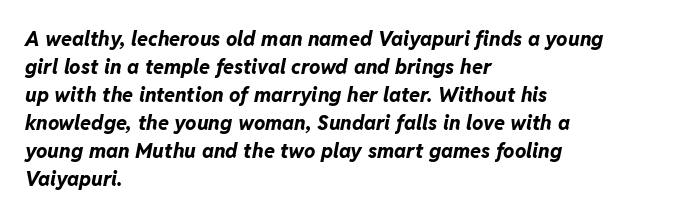
The image shows 20 px bold type, italic (leaning right); set left-aligned, normal line spacing (1.4x), normal letter spacing, not underlined.
